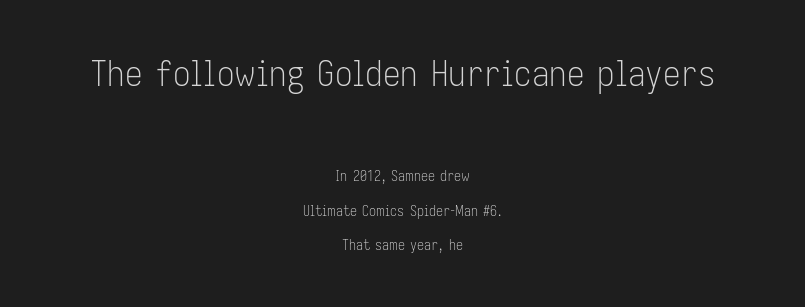
The leading is generous, giving the passage an open texture. Stroke mass is kept to a normal reading level or below. Glyph-to-glyph distance matches everyday printed text. Check under the words: just untouched page.
